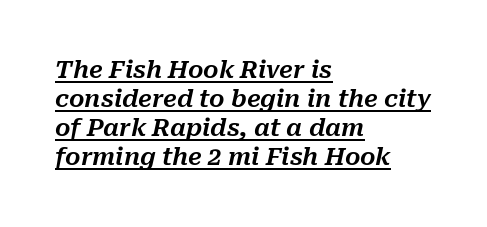
The image shows 24 px text type, italic (leaning right); set left-aligned, line spacing 1.21x, normal letter spacing, underlined.
